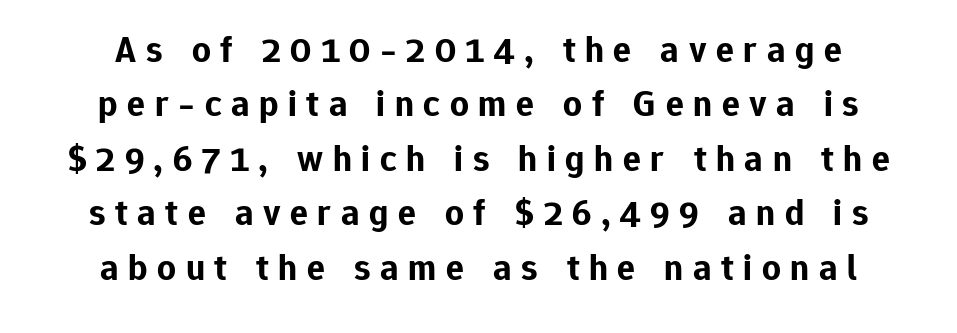
The image shows 37 px bold sans-serif type, upright; set normal line spacing (1.47x), unusually wide letter spacing (+0.26 em), not underlined; low stroke contrast and a medium x-height.
